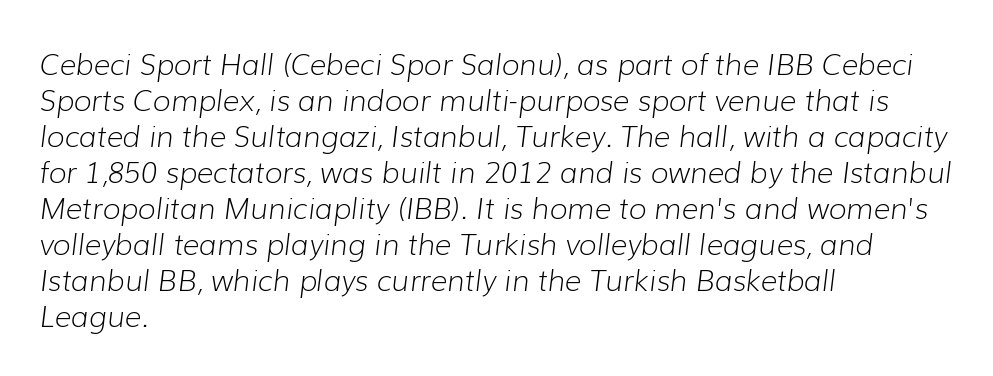
The image shows 29 px light type, italic (leaning right); set left-aligned, line spacing 1.24x, normal letter spacing, not underlined; low stroke contrast and a medium x-height.
